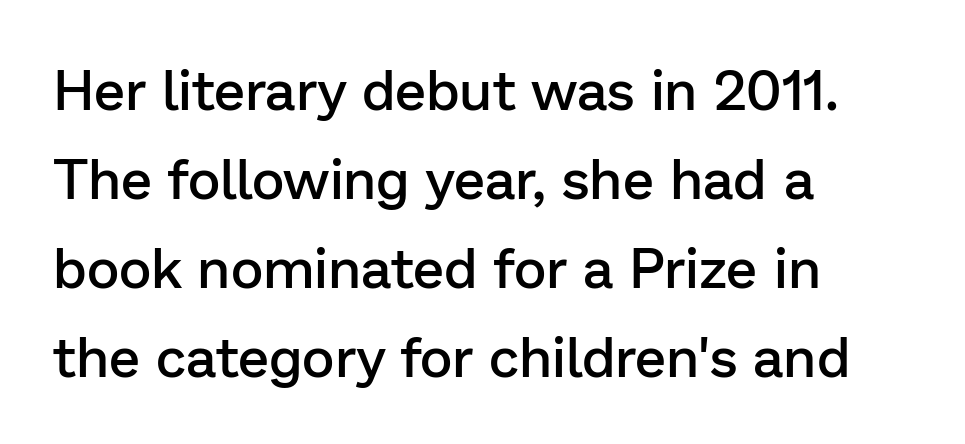
Compared with an ordinary text face, these strokes are moderately heavier — a semibold. The typesetter chose a ragged-right arrangement here. Tall strokes in this sample are plumb rather than angled. I'd call this a sans setting — the letters go barefoot. These lines sit exactly where default settings would place them. The passage shown is typed in a proportional face where columns would drift.
